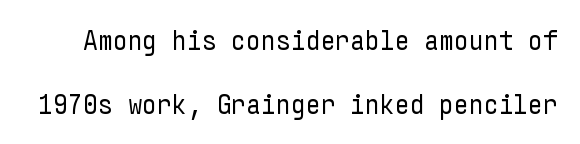
{"serif": "no", "italic": "no", "bold": "no", "weight": "regular", "width": "condensed", "stroke_contrast": "low", "x_height": "medium", "underline": "no", "line_spacing": "loose", "line_spacing_ratio": 2.2, "letter_spacing": "normal", "letter_spacing_em": 0.0, "glyph_px": 29}
